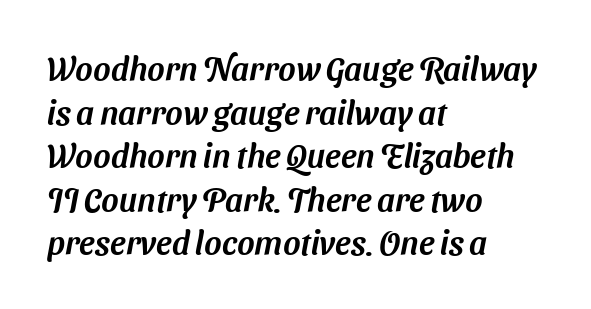
Q: Is the typeface a serif or a sans-serif typeface? A: Sans-serif.
Q: Is the text underlined? A: No.
Q: How is the paragraph aligned? A: Left-aligned.
Q: Is the spacing between letters normal or unusually wide? A: Normal.
Q: Is the spacing between lines tight, normal or loose? A: Normal.
Q: Width (condensed, normal, or wide)? A: Normal.
Q: Stroke contrast? A: Medium.
Q: x-height? A: Medium.
Q: Monospaced? A: No.
